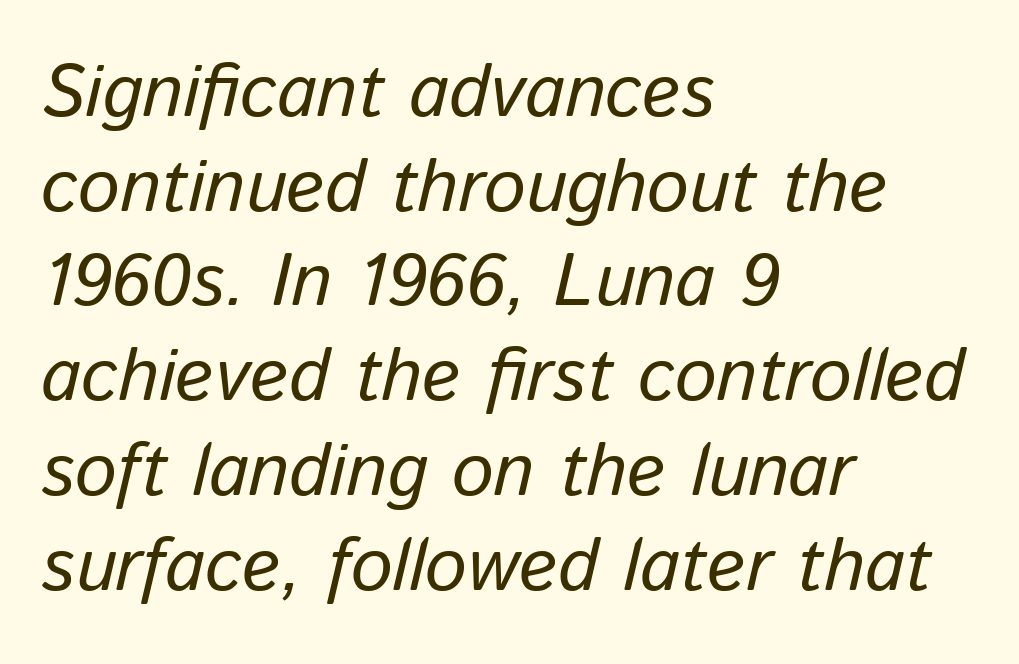
Bare-footed words on every line. Compared with ordinary roman type, these characters are visibly tilted. The lines are quadded left. Is the letter spacing exaggerated? No — it looks like the ordinary default. Counters stay open thanks to moderate or lighter strokes. Proportional: the letters do not fall into vertical columns.
